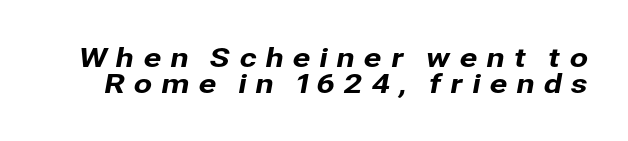
Observe the wide spacing: letters keep a clear distance from each other. The passage shown is not underscored anywhere. Is there much room between lines? No — they nearly touch.
